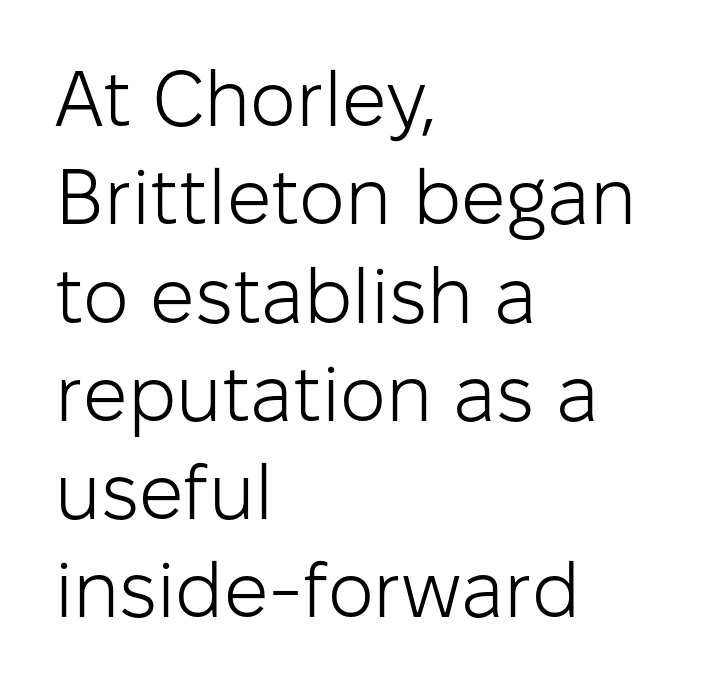
Q: Is the text bold? A: No.
Q: Is the text italic (slanted)? A: No, it is upright.
Q: Is the typeface a serif or a sans-serif typeface? A: Sans-serif.
Q: Is the text underlined? A: No.
Q: How is the paragraph aligned? A: Left-aligned.
Q: Is the spacing between letters normal or unusually wide? A: Normal.
Q: Is the spacing between lines tight, normal or loose? A: Normal.
Q: Width (condensed, normal, or wide)? A: Normal.
Q: Stroke contrast? A: Low.
Q: x-height? A: Medium.
Q: Monospaced? A: No.
